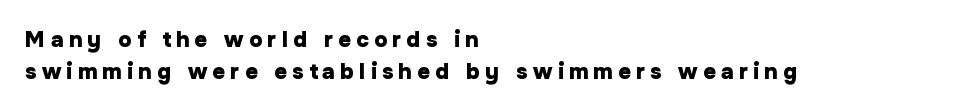
The image shows 22 px bold type, upright; set left-aligned, normal line spacing (1.47x), unusually wide letter spacing (+0.24 em), not underlined.
